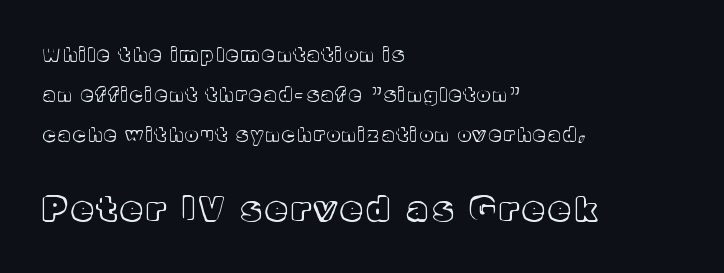
{"italic": "no", "width": "normal", "x_height": "medium", "monospaced": "no", "underline": "no", "align": "left", "line_spacing": "loose", "line_spacing_ratio": 2.1, "larger_block": "second", "size_ratio": 1.74, "glyph_px": 33}
